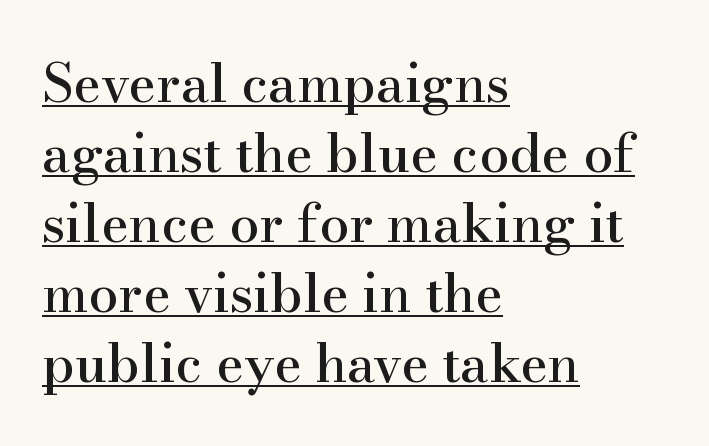
The rendering uses natural spacing where letterforms have individual widths. Small tapered or slab feet sit at the stroke ends, so this counts as serif. Compared with undecorated copy, this sample adds a rule below the words. The letters stand straight up with perfectly vertical stems. If you drew a ruler down the left edge, every line would touch it. These lines keep a tight, regular rhythm from letter to letter.
